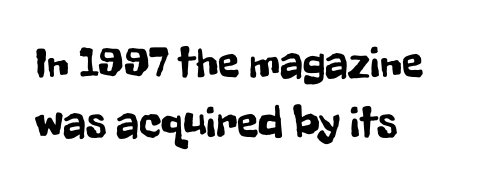
The image shows 44 px condensed sans-serif type, upright; set left-aligned, normal line spacing (1.36x), normal letter spacing, not underlined; low stroke contrast and a medium x-height.
